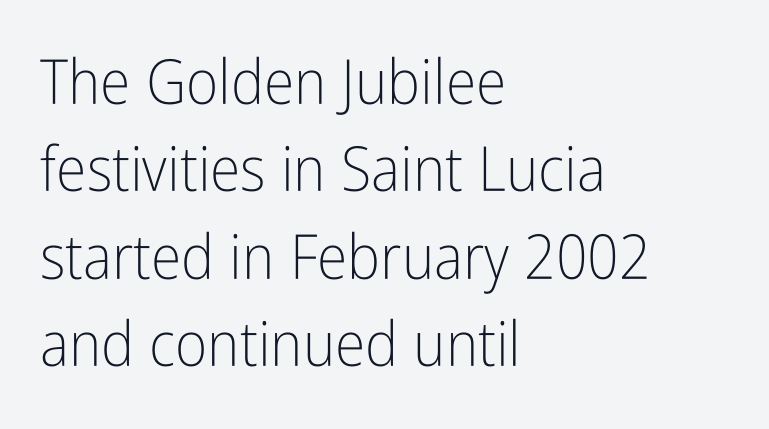
The image shows 62 px light, condensed sans-serif type, upright; set left-aligned, normal line spacing (1.41x), normal letter spacing, not underlined; low stroke contrast and a medium x-height.
